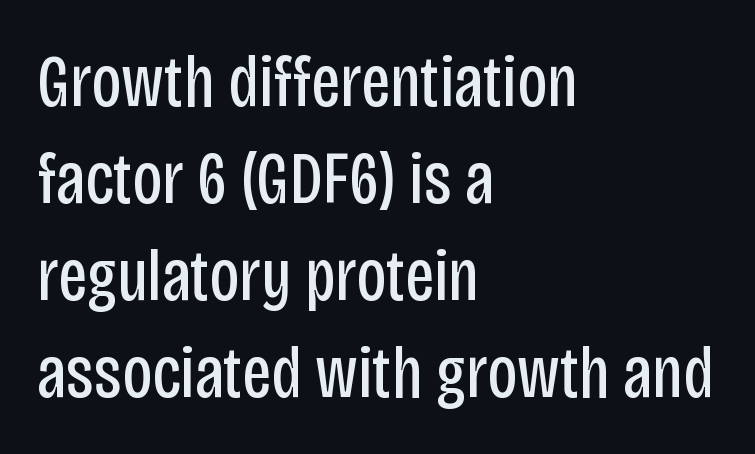
{"serif": "no", "italic": "no", "bold": "no", "weight": "regular", "width": "condensed", "stroke_contrast": "low", "x_height": "large", "monospaced": "no", "underline": "no", "align": "left", "line_spacing": "normal", "line_spacing_ratio": 1.31, "letter_spacing": "normal", "letter_spacing_em": 0.0, "glyph_px": 74}
